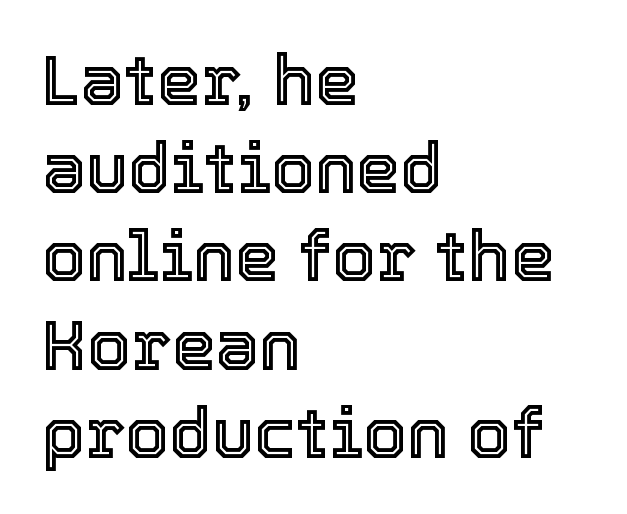
{"italic": "no", "width": "normal", "x_height": "medium", "monospaced": "no", "underline": "no", "align": "left", "line_spacing": "normal", "line_spacing_ratio": 1.26, "letter_spacing": "normal", "letter_spacing_em": 0.0, "glyph_px": 70}
